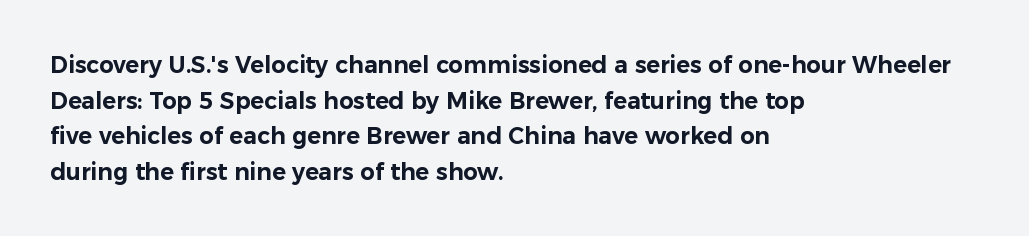
Q: Is the text italic (slanted)? A: No, it is upright.
Q: Is the text underlined? A: No.
Q: How is the paragraph aligned? A: Left-aligned.
Q: Is the spacing between letters normal or unusually wide? A: Normal.
Q: Is the spacing between lines tight, normal or loose? A: Normal.
